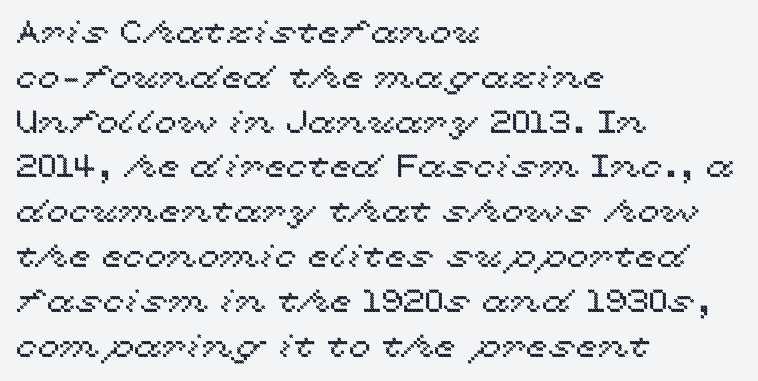
The image shows 32 px wide type; set left-aligned, normal line spacing (1.4x), normal letter spacing, not underlined; a medium x-height.
